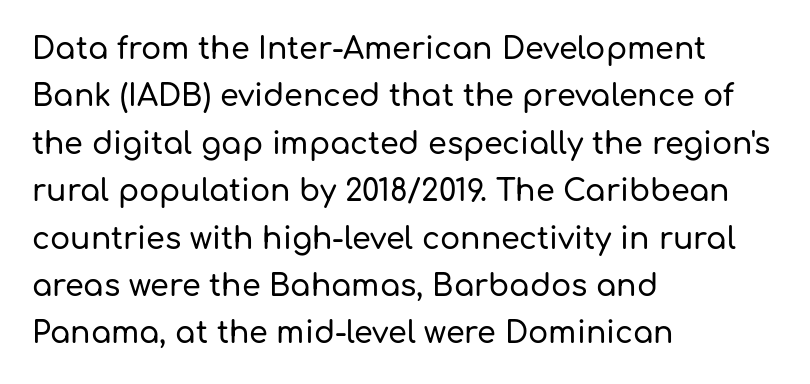
The image shows 30 px sans-serif type, upright; set left-aligned, normal line spacing (1.58x), normal letter spacing, not underlined; low stroke contrast and a medium x-height.
